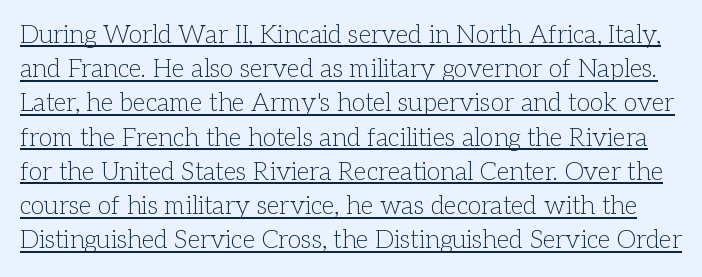
Q: Is the text bold? A: No.
Q: Is the text italic (slanted)? A: No, it is upright.
Q: Is the text underlined? A: Yes.
Q: Is the spacing between letters normal or unusually wide? A: Normal.
Q: Is the spacing between lines tight, normal or loose? A: Normal.
